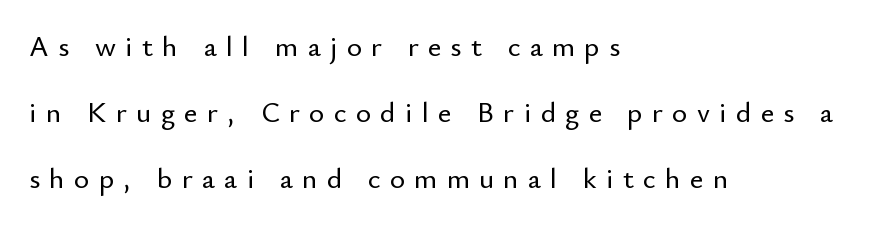
{"serif": "no", "italic": "no", "width": "normal", "stroke_contrast": "low", "x_height": "small", "monospaced": "no", "underline": "no", "align": "left", "line_spacing": "loose", "line_spacing_ratio": 2.28, "letter_spacing": "wide", "letter_spacing_em": 0.32, "glyph_px": 29}
